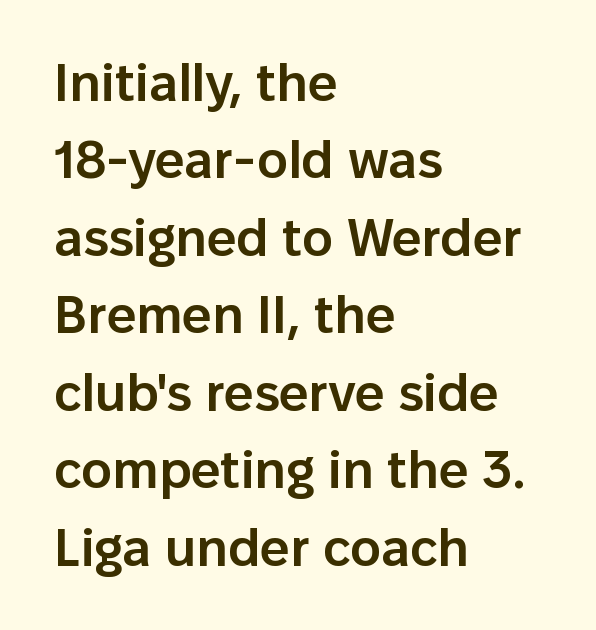
The image shows 52 px semibold sans-serif type, upright; set left-aligned, normal line spacing (1.49x), normal letter spacing, not underlined; low stroke contrast and a medium x-height.
